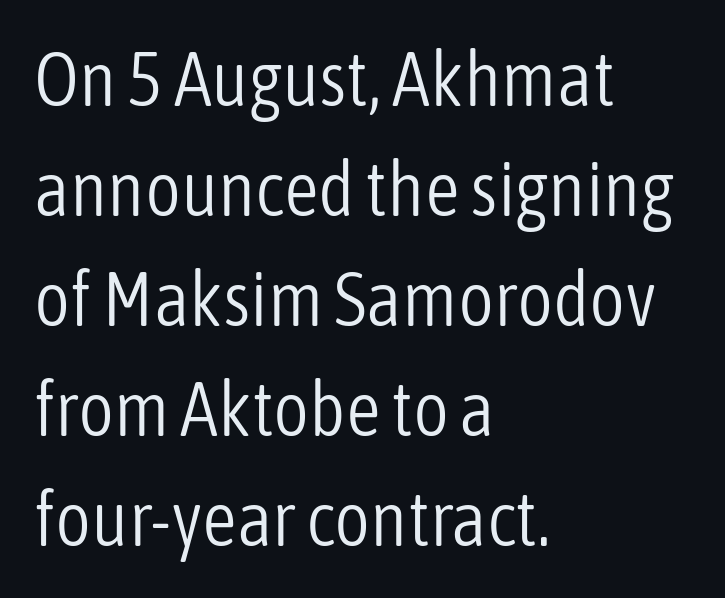
The image shows 77 px light, condensed sans-serif type, upright; set left-aligned, normal line spacing (1.43x), normal letter spacing, not underlined; low stroke contrast and a medium x-height.
